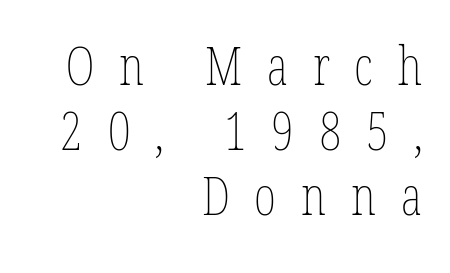
Q: Is the text bold? A: No.
Q: Is the text italic (slanted)? A: No, it is upright.
Q: Is the text underlined? A: No.
Q: How is the paragraph aligned? A: Right-aligned.
Q: Is the spacing between letters normal or unusually wide? A: Unusually wide.
Q: Width (condensed, normal, or wide)? A: Condensed.
Q: Stroke contrast? A: Low.
Q: x-height? A: Medium.
Q: Monospaced? A: No.
